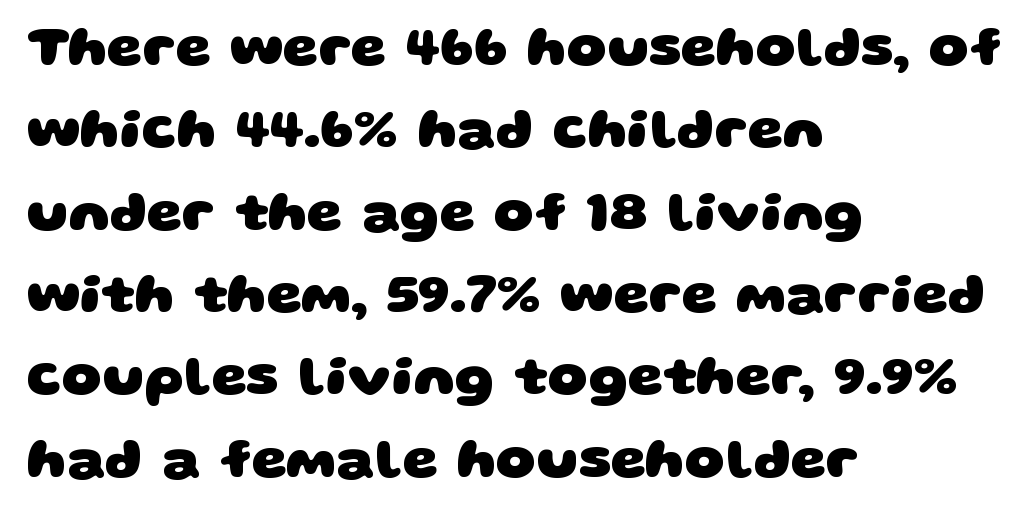
The rag falls on the right side of this text block. The characters look thick and weighty, a clear bold. Descenders hang freely into open space. This sample has the flowing, uneven cadence of proportional lettering. You could call the tracking neutral — neither tight nor loose.
